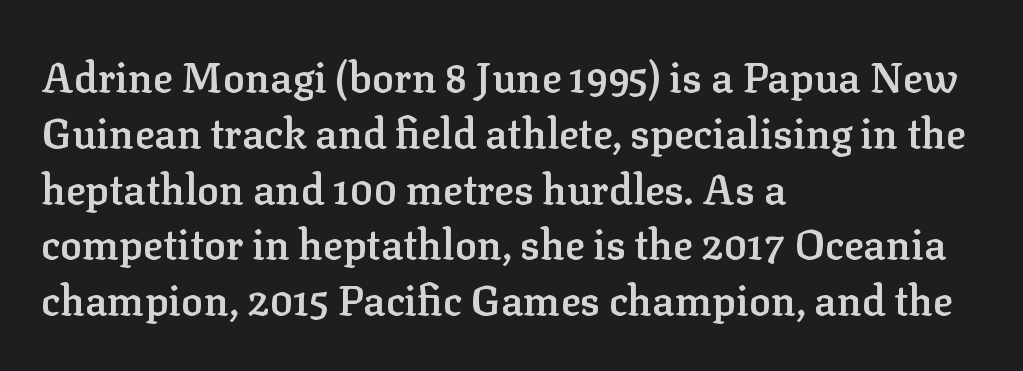
A typesetter would call this proportional, since set widths differ per character. To sum up the face: it has serifs. The passage is arranged the way most books set body copy — flush left. Students, this is semibold: more ink than regular, less than bold. The lettering stays uniformly vertical, giving the passage a roman look.
